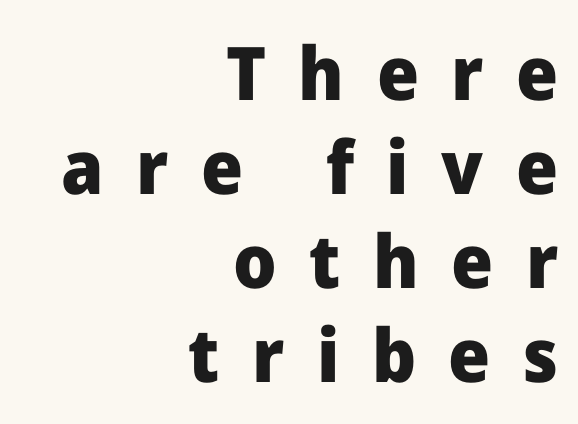
Q: Is the text bold? A: Yes.
Q: Is the text italic (slanted)? A: No, it is upright.
Q: Is the typeface a serif or a sans-serif typeface? A: Sans-serif.
Q: Is the text underlined? A: No.
Q: How is the paragraph aligned? A: Right-aligned.
Q: Is the spacing between letters normal or unusually wide? A: Unusually wide.
Q: Is the spacing between lines tight, normal or loose? A: Normal.
Q: Width (condensed, normal, or wide)? A: Normal.
Q: Stroke contrast? A: Low.
Q: x-height? A: Medium.
Q: Monospaced? A: No.
